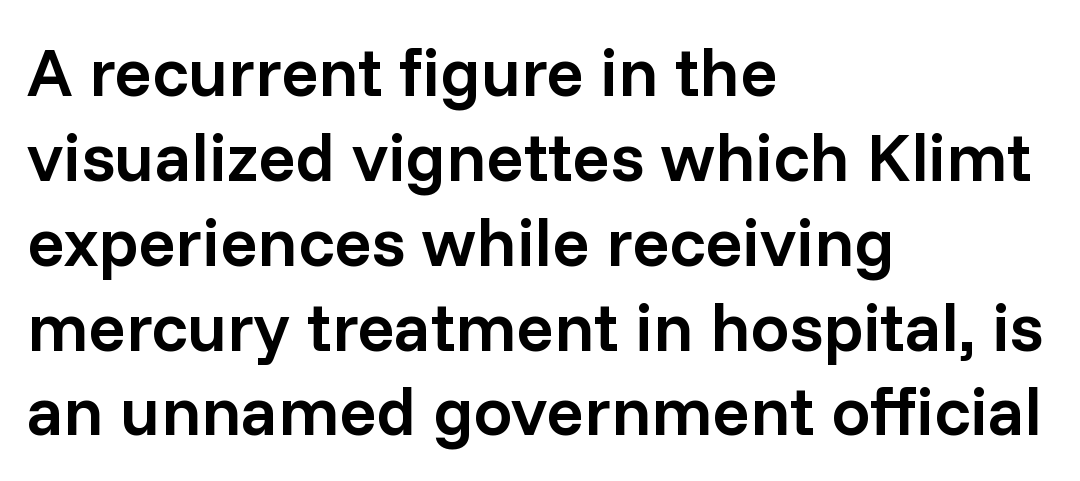
Q: Is the text bold? A: Semi-bold.
Q: Is the text italic (slanted)? A: No, it is upright.
Q: Is the typeface a serif or a sans-serif typeface? A: Sans-serif.
Q: Is the text underlined? A: No.
Q: How is the paragraph aligned? A: Left-aligned.
Q: Is the spacing between letters normal or unusually wide? A: Normal.
Q: Width (condensed, normal, or wide)? A: Normal.
Q: Stroke contrast? A: Low.
Q: x-height? A: Medium.
Q: Monospaced? A: No.
